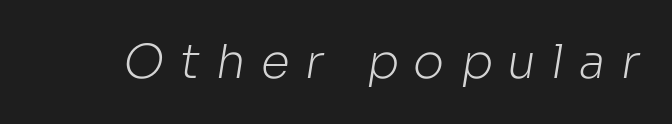
The image shows 47 px light sans-serif type; set unusually wide letter spacing (+0.33 em), not underlined; low stroke contrast and a medium x-height.
